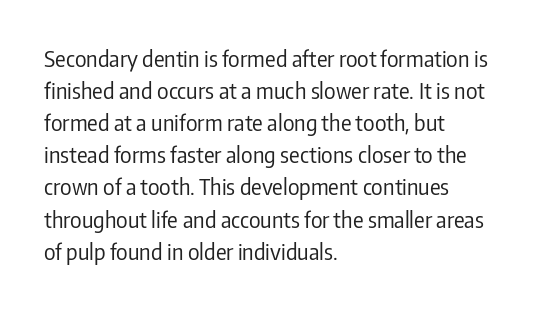
The image shows 22 px text type, upright; set left-aligned, normal line spacing (1.46x), normal letter spacing, not underlined.
